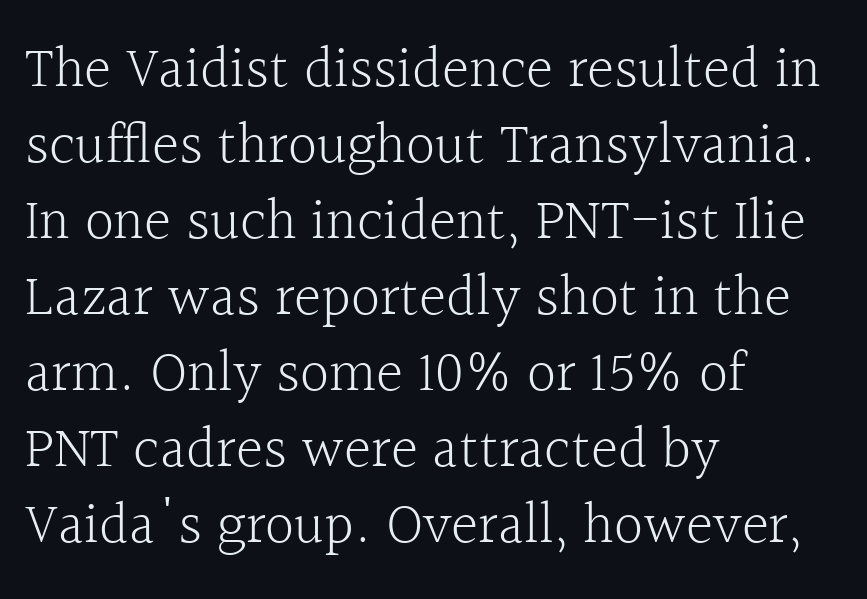
Q: Is the text bold? A: No.
Q: Is the text italic (slanted)? A: No, it is upright.
Q: Is the typeface a serif or a sans-serif typeface? A: Serif.
Q: Is the text underlined? A: No.
Q: How is the paragraph aligned? A: Left-aligned.
Q: Is the spacing between letters normal or unusually wide? A: Normal.
Q: Is the spacing between lines tight, normal or loose? A: Normal.
Q: Width (condensed, normal, or wide)? A: Normal.
Q: x-height? A: Medium.
Q: Monospaced? A: No.
